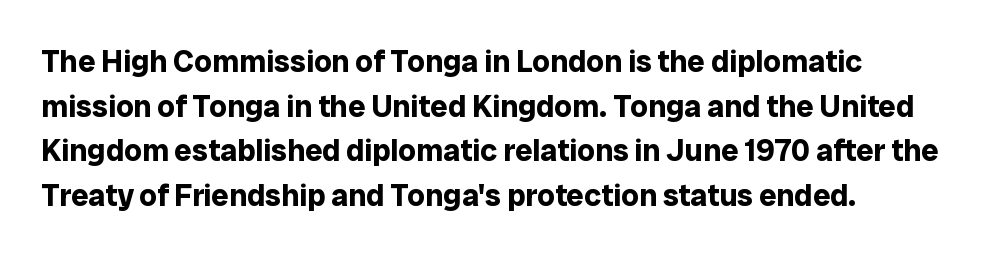
Q: Is the text bold? A: Yes.
Q: Is the text italic (slanted)? A: No, it is upright.
Q: Is the typeface a serif or a sans-serif typeface? A: Sans-serif.
Q: Is the text underlined? A: No.
Q: How is the paragraph aligned? A: Left-aligned.
Q: Is the spacing between letters normal or unusually wide? A: Normal.
Q: Is the spacing between lines tight, normal or loose? A: Normal.
Q: Width (condensed, normal, or wide)? A: Normal.
Q: Stroke contrast? A: Low.
Q: x-height? A: Medium.
Q: Monospaced? A: No.
